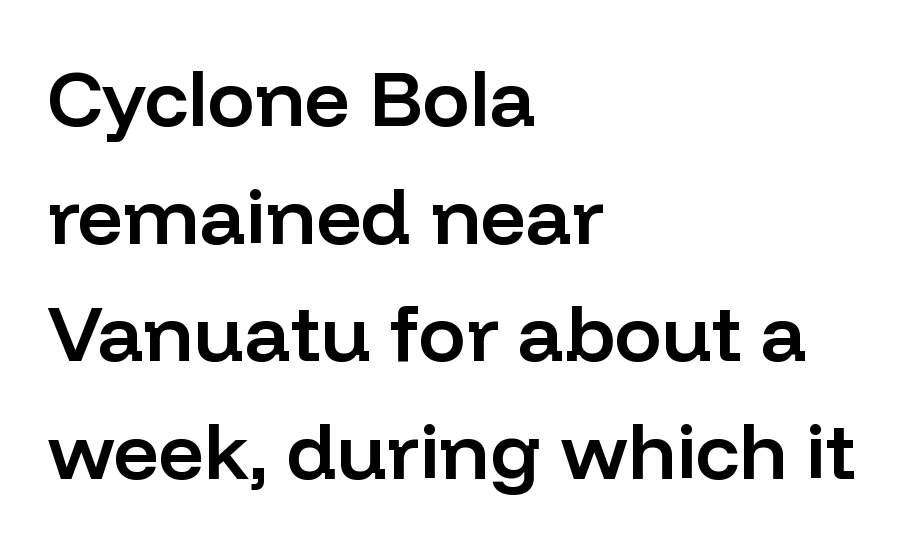
The image shows 79 px semibold sans-serif type, upright; set left-aligned, normal line spacing (1.49x), normal letter spacing, not underlined; low stroke contrast and a medium x-height.
